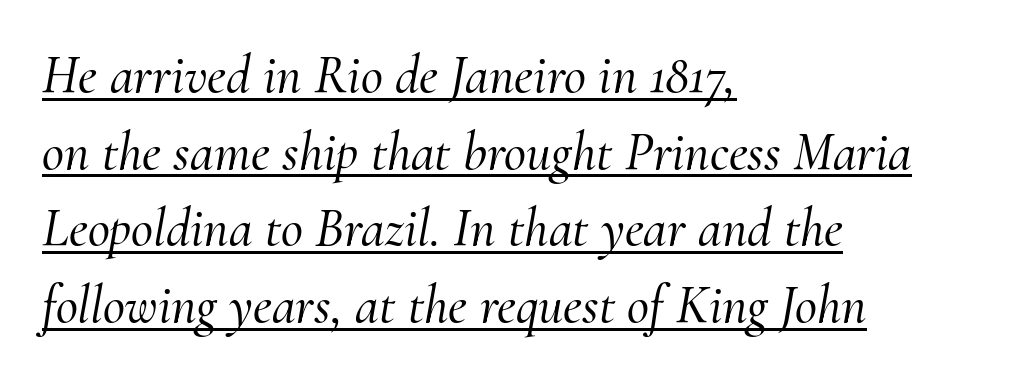
The image shows 54 px serif type, italic (leaning right); set left-aligned, normal line spacing (1.42x), normal letter spacing, underlined; medium stroke contrast and a small x-height.
